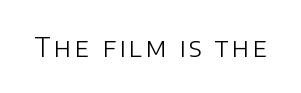
Q: Is the text bold? A: No.
Q: Is the text italic (slanted)? A: No, it is upright.
Q: Is the text underlined? A: No.
